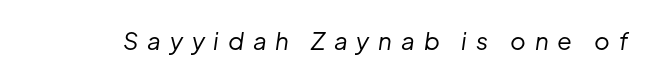
If you drew a line through each stem, it would be angled. The line texture is sparse and dotted thanks to wide tracking. The strokes carry an ordinary text weight at most. The specimen omits any rule beneath the text block's lines.
